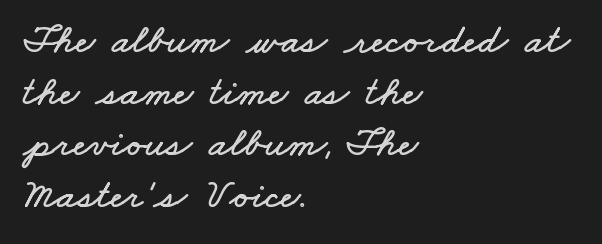
The image shows 42 px wide type; set left-aligned, line spacing 1.23x, normal letter spacing, not underlined; low stroke contrast and a small x-height.
